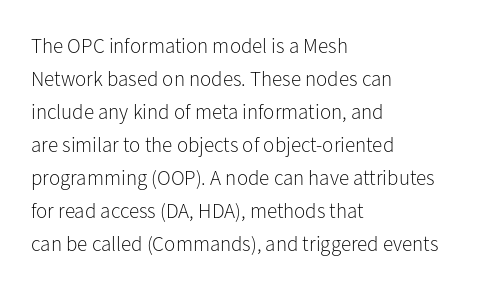
The image shows 21 px text type, upright; set left-aligned, normal line spacing (1.57x), normal letter spacing, not underlined.
